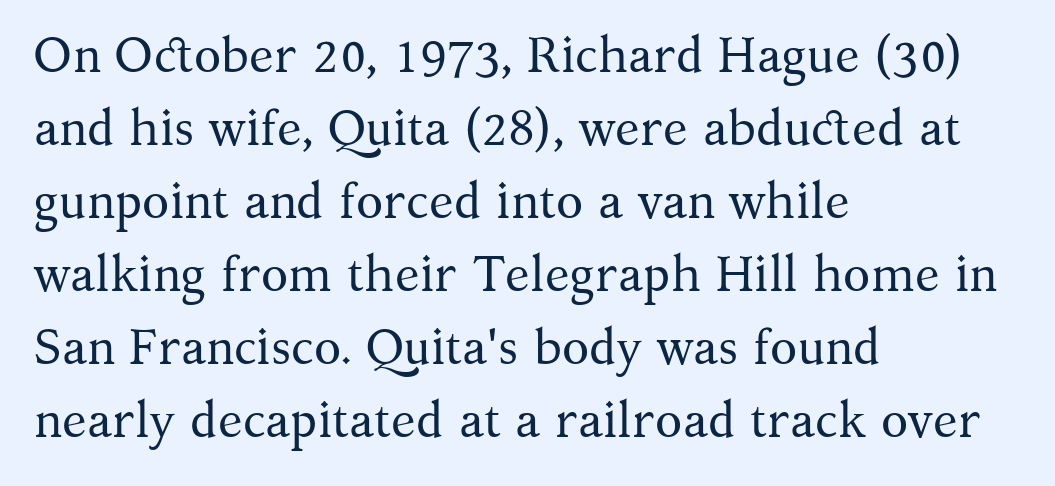
{"serif": "yes", "italic": "no", "bold": "no", "weight": "regular", "width": "normal", "stroke_contrast": "medium", "x_height": "medium", "monospaced": "no", "underline": "no", "align": "left", "line_spacing": "normal", "line_spacing_ratio": 1.46, "letter_spacing": "normal", "letter_spacing_em": 0.0, "glyph_px": 50}
